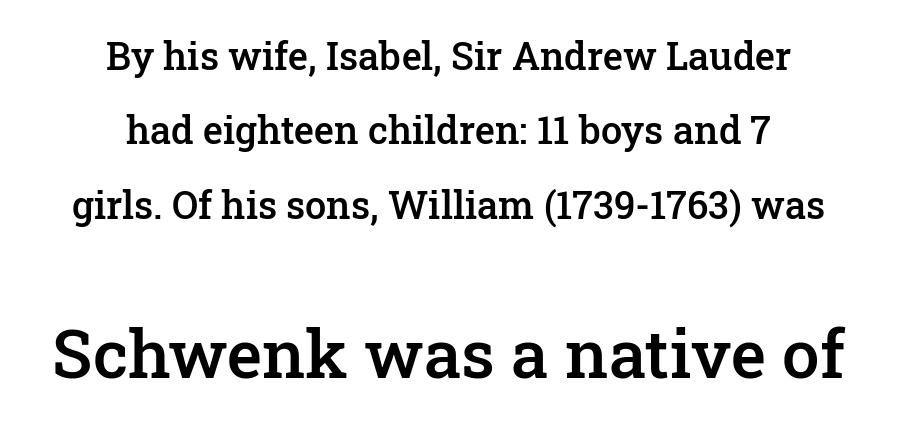
Quick note: interline space is abundant. These two chunks differ in scale, with the bottom chunk taking the larger measure. This sample uses plain, unmodified letter spacing. The space beneath each line is pristine and unruled. Rendered with straight, roman letterforms.
